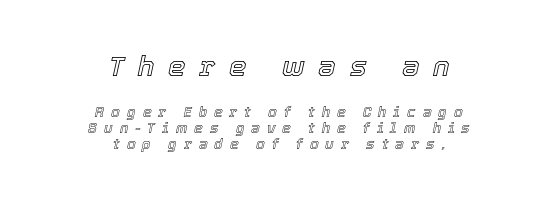
The image shows 28 px text type, italic (leaning right); set centered, tight line spacing (1.13x), unusually wide letter spacing (+0.49 em), not underlined; the first (top) block is 2.0x larger; a medium x-height.
